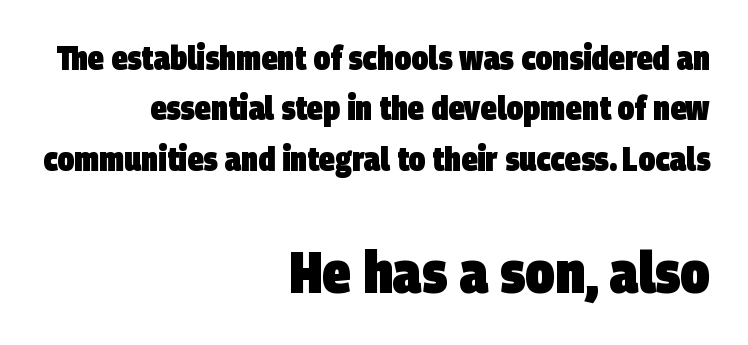
Q: Is the text bold? A: Yes.
Q: Is the typeface a serif or a sans-serif typeface? A: Sans-serif.
Q: Is the text underlined? A: No.
Q: How is the paragraph aligned? A: Right-aligned.
Q: Is the spacing between letters normal or unusually wide? A: Normal.
Q: Is the spacing between lines tight, normal or loose? A: Normal.
Q: Which block of text is set in a larger size, the first (top) or the second (bottom)? A: The second (bottom) one.
Q: Width (condensed, normal, or wide)? A: Condensed.
Q: Stroke contrast? A: Low.
Q: x-height? A: Large.
Q: Monospaced? A: No.
